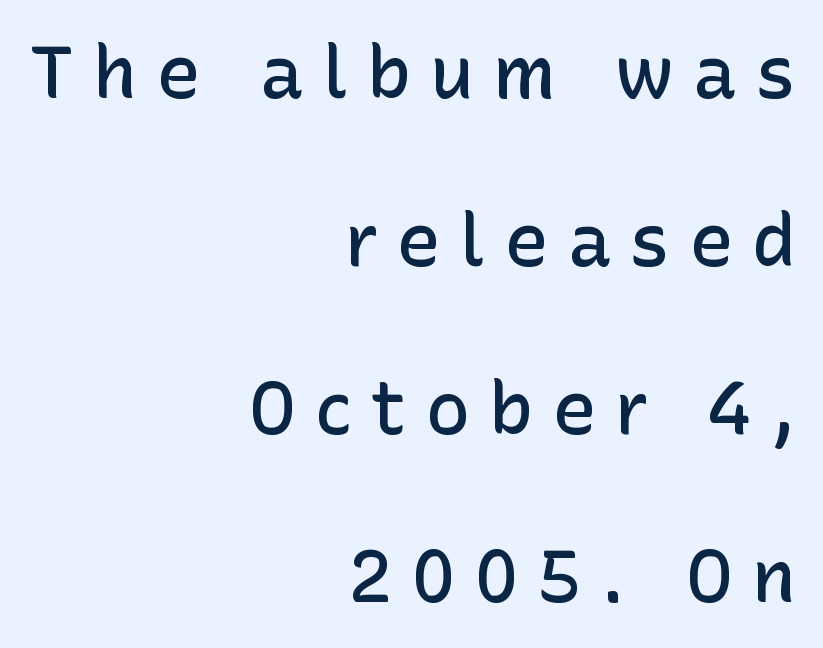
The face used here is proportionally spaced, like ordinary book or web type. Students, this is semibold: more ink than regular, less than bold. The typeface chosen for these lines omits serifs. The face used here is rendered with a markedly widened letterfit. Quick note: not italic, upright.
